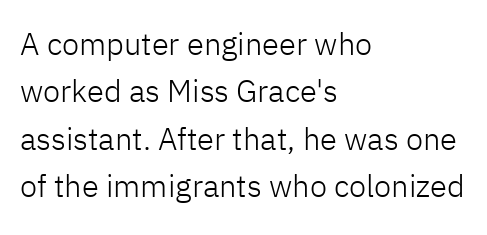
{"serif": "no", "italic": "no", "bold": "no", "weight": "light", "width": "normal", "stroke_contrast": "low", "x_height": "medium", "monospaced": "no", "underline": "no", "align": "left", "line_spacing": "normal", "line_spacing_ratio": 1.53, "letter_spacing": "normal", "letter_spacing_em": 0.0, "glyph_px": 31}
